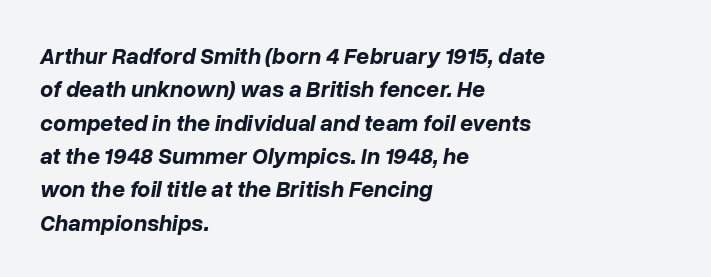
{"italic": "yes", "lean": "right", "slant_degrees": 10, "bold": "yes", "underline": "no", "align": "left", "line_spacing": "normal", "line_spacing_ratio": 1.45, "letter_spacing": "normal", "letter_spacing_em": 0.0, "glyph_px": 23}
